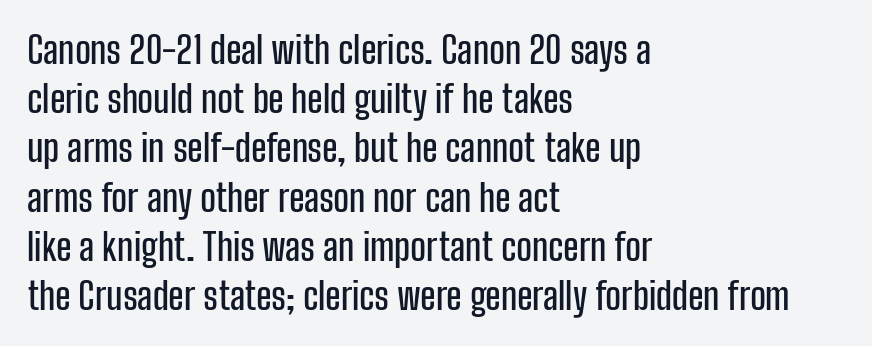
The image shows 37 px condensed sans-serif type, upright; set left-aligned, normal line spacing (1.33x), normal letter spacing, not underlined; low stroke contrast and a medium x-height.
